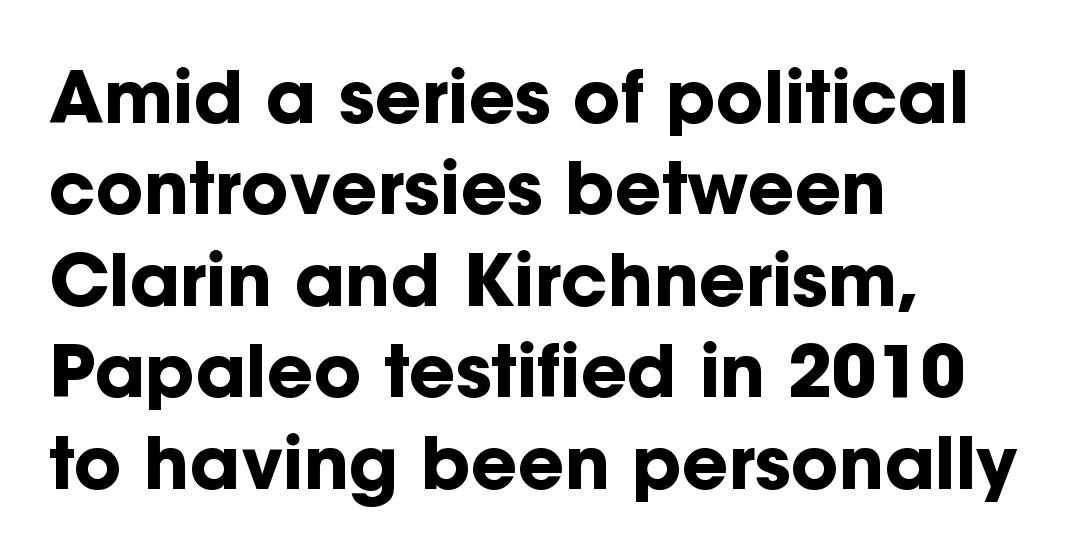
The image shows 72 px bold sans-serif type, upright; set left-aligned, normal line spacing (1.27x), normal letter spacing, not underlined; low stroke contrast and a medium x-height.
